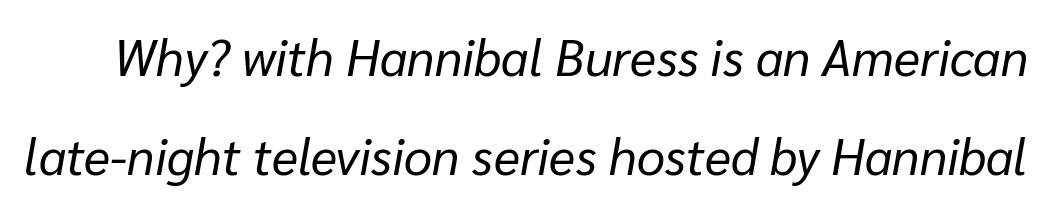
The image shows 50 px regular-weight type, italic (leaning right); set loose line spacing (1.98x), normal letter spacing, not underlined; low stroke contrast and a medium x-height.
